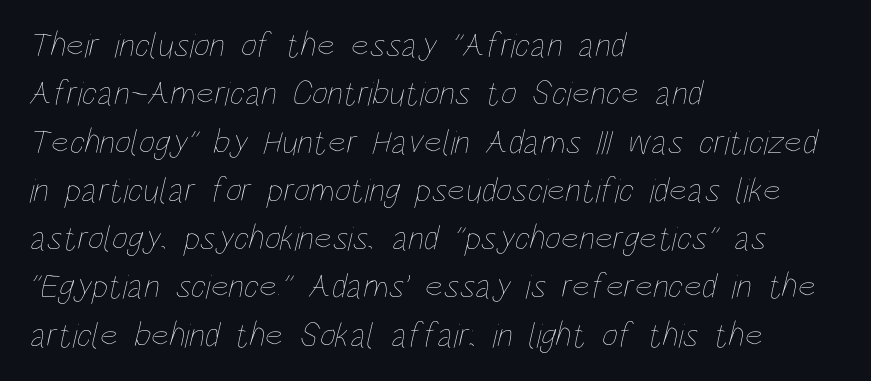
Characters follow at the spacing the type designer built in. Descenders are the only things crossing below the line. Nothing heavy about these letters — not bold at all. This sample is left-justified, so line endings fall wherever the words run out. The rows are spaced the way most documents space them. Think of a printed novel: that variable character pitch is what you see here.
